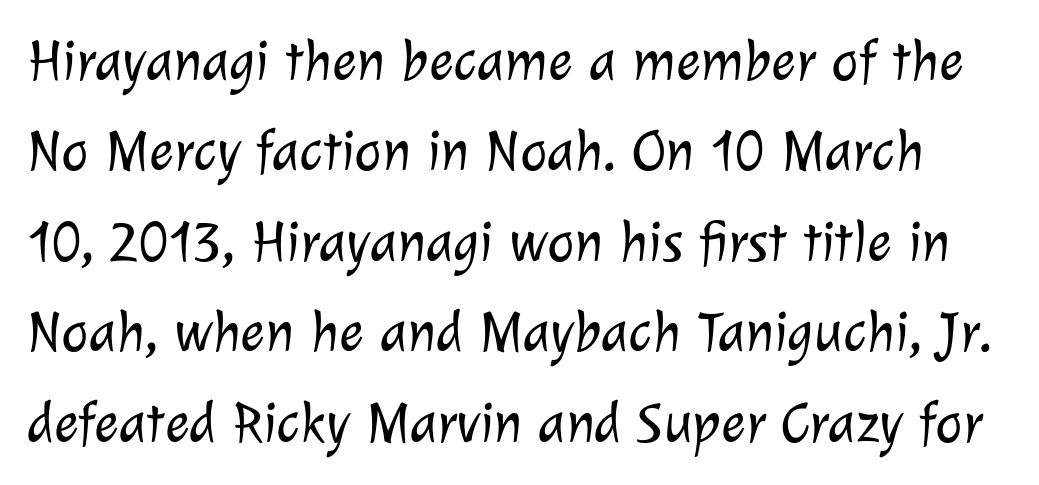
Whoever set this chose a conventional vertical rhythm. Caption: standard tracking, unaltered. Weight: not bold — regular or lighter. The characters display no serif detailing; their extremities are plain. Note the varied advance widths — an 'i' is clearly narrower than an 'm'.
